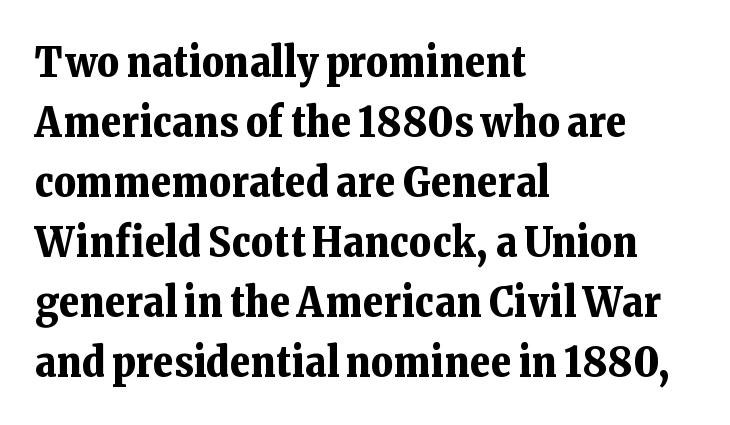
The image shows 42 px bold serif type, upright; set left-aligned, normal line spacing (1.43x), normal letter spacing, not underlined; low stroke contrast and a medium x-height.
